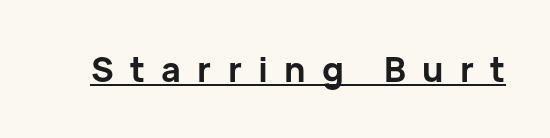
{"serif": "no", "italic": "no", "bold": "yes", "weight": "bold", "width": "normal", "stroke_contrast": "low", "x_height": "medium", "monospaced": "no", "underline": "yes", "letter_spacing": "wide", "letter_spacing_em": 0.48, "glyph_px": 34}
